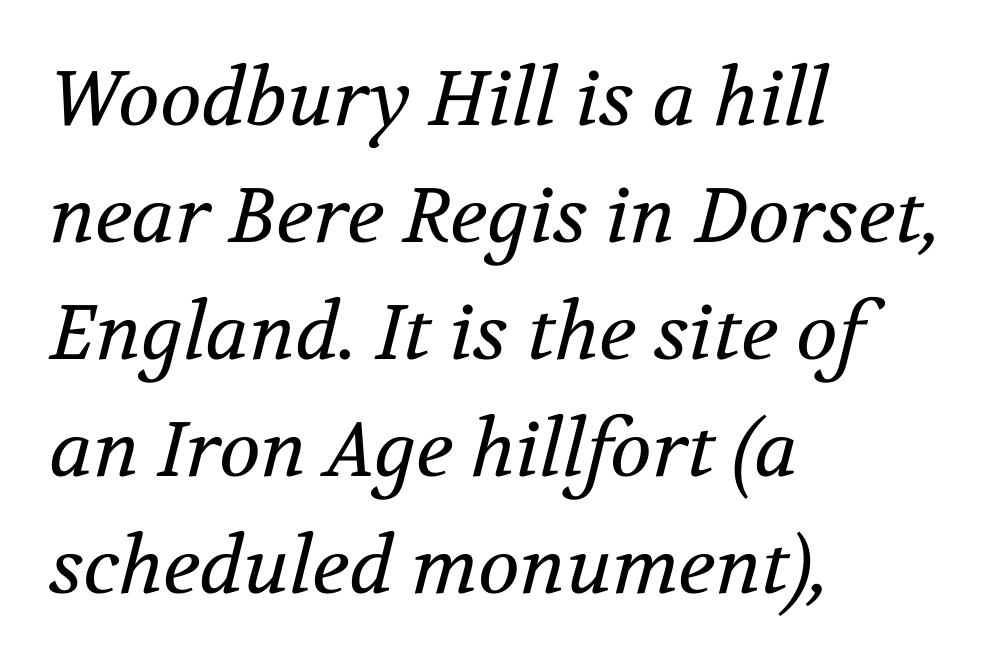
{"serif": "yes", "italic": "yes", "lean": "right", "slant_degrees": 12, "bold": "no", "weight": "regular", "width": "normal", "stroke_contrast": "medium", "x_height": "medium", "monospaced": "no", "underline": "no", "align": "left", "line_spacing": "normal", "line_spacing_ratio": 1.52, "letter_spacing": "normal", "letter_spacing_em": 0.0, "glyph_px": 77}
